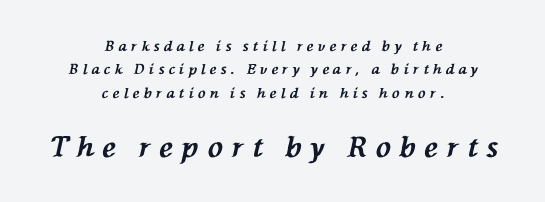
Quick note: underline off. Which margin do the lines hug? Neither — every line sits in the middle. The more generous point size was reserved for the lower chunk. Does the lettering tilt? It does — this is italic. The face used here is proportionally spaced, like ordinary book or web type.
